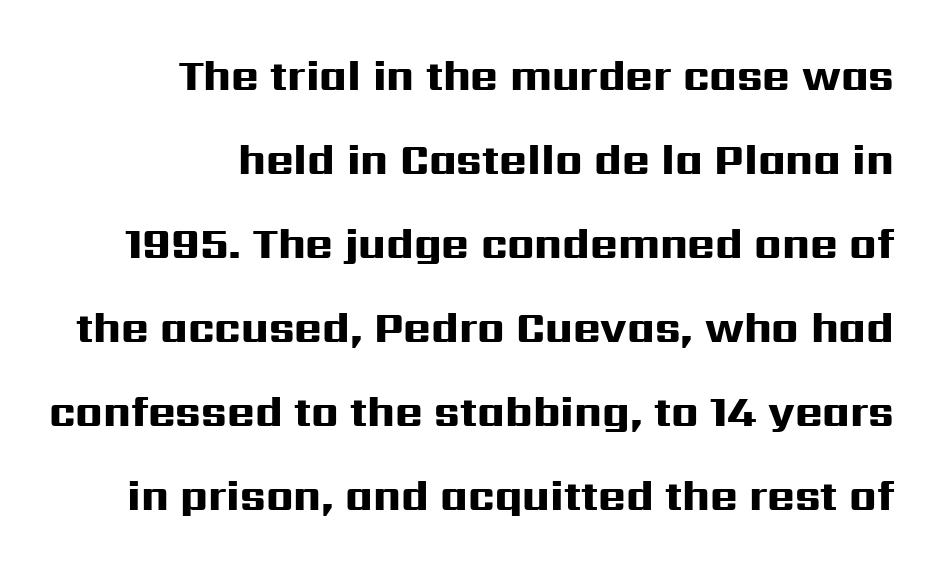
Q: Is the text bold? A: Yes.
Q: Is the text italic (slanted)? A: No, it is upright.
Q: Is the typeface a serif or a sans-serif typeface? A: Sans-serif.
Q: Is the text underlined? A: No.
Q: How is the paragraph aligned? A: Right-aligned.
Q: Is the spacing between letters normal or unusually wide? A: Normal.
Q: Is the spacing between lines tight, normal or loose? A: Loose.
Q: Width (condensed, normal, or wide)? A: Wide.
Q: Stroke contrast? A: High.
Q: x-height? A: Medium.
Q: Monospaced? A: No.
